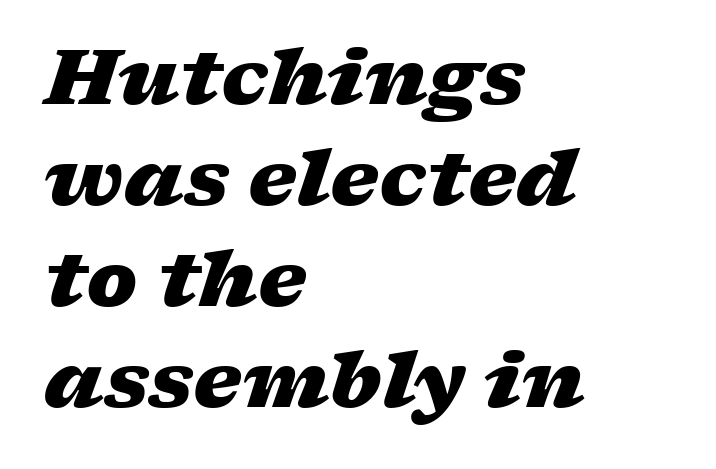
Q: Is the text bold? A: Yes.
Q: Is the text italic (slanted)? A: Yes, it leans right by about 17 degrees.
Q: Is the text underlined? A: No.
Q: How is the paragraph aligned? A: Left-aligned.
Q: Is the spacing between letters normal or unusually wide? A: Normal.
Q: Is the spacing between lines tight, normal or loose? A: Normal.
Q: Width (condensed, normal, or wide)? A: Wide.
Q: Stroke contrast? A: Low.
Q: x-height? A: Medium.
Q: Monospaced? A: No.
